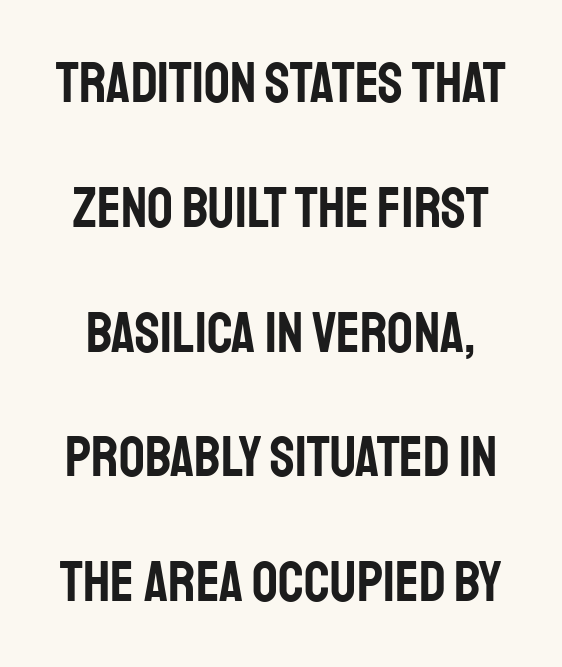
Q: Is the text italic (slanted)? A: No, it is upright.
Q: Is the typeface a serif or a sans-serif typeface? A: Sans-serif.
Q: Is the text underlined? A: No.
Q: Is the spacing between letters normal or unusually wide? A: Normal.
Q: Is the spacing between lines tight, normal or loose? A: Loose.
Q: Width (condensed, normal, or wide)? A: Condensed.
Q: Stroke contrast? A: Low.
Q: x-height? A: Large.
Q: Monospaced? A: No.
